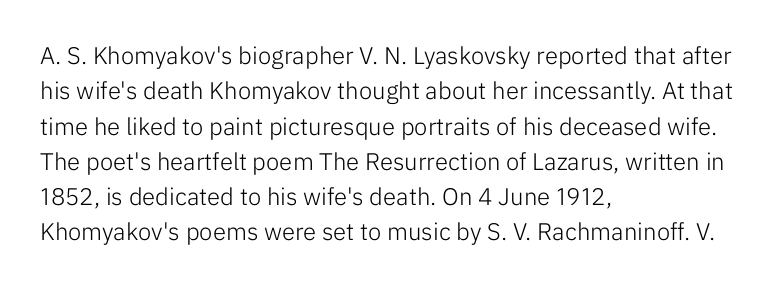
Tracking value appears to be zero — textbook default spacing. Posture: straight, roman, zero tilt. Leftover space on each line is placed entirely after the last word. This is not heavy type; no bold has been used.
